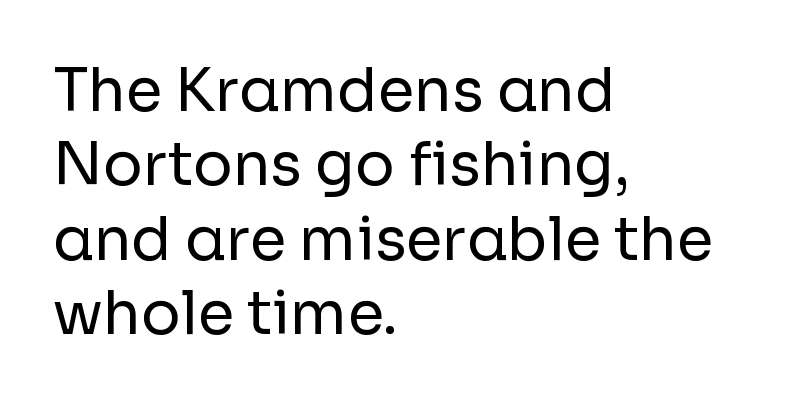
The image shows 59 px regular-weight sans-serif type, upright; set left-aligned, normal line spacing (1.26x), normal letter spacing, not underlined; low stroke contrast and a medium x-height.
